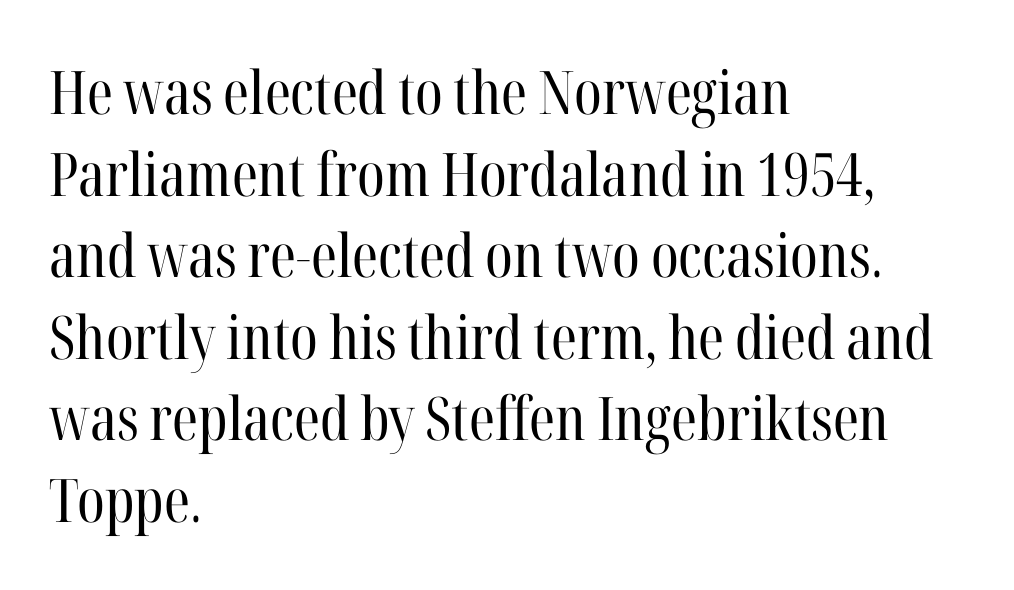
The ragged edge is on the right, which tells us the setting is flush left. This is the regular roman posture of the typeface. Spacing verdict: proportional, widths tailored to each character. The typeface chosen for these lines features serifs. The lines sit at an ordinary, default distance from one another.
